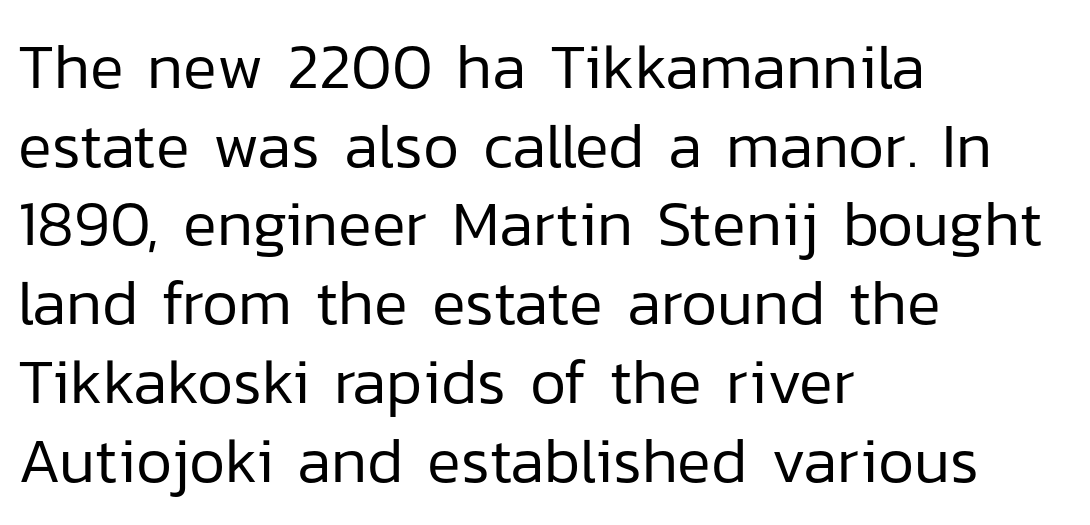
{"serif": "no", "italic": "no", "bold": "no", "weight": "regular", "width": "normal", "stroke_contrast": "low", "x_height": "medium", "monospaced": "no", "underline": "no", "align": "left", "line_spacing": "normal", "line_spacing_ratio": 1.25, "letter_spacing": "normal", "letter_spacing_em": 0.0, "glyph_px": 63}
